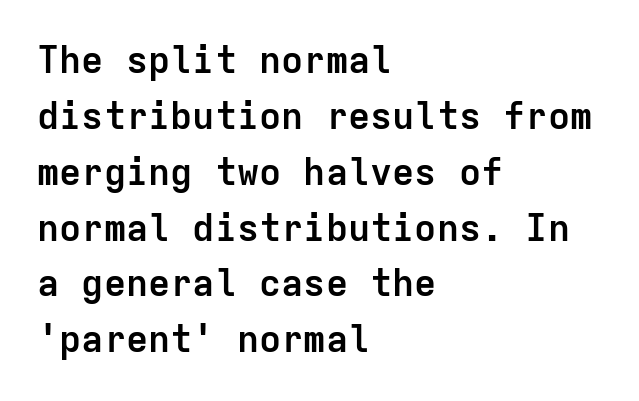
Q: Is the text bold? A: Yes.
Q: Is the text italic (slanted)? A: No, it is upright.
Q: Is the typeface a serif or a sans-serif typeface? A: Sans-serif.
Q: Is the text underlined? A: No.
Q: How is the paragraph aligned? A: Left-aligned.
Q: Is the spacing between letters normal or unusually wide? A: Normal.
Q: Is the spacing between lines tight, normal or loose? A: Normal.
Q: Width (condensed, normal, or wide)? A: Normal.
Q: Stroke contrast? A: Low.
Q: x-height? A: Medium.
Q: Monospaced? A: Yes.
